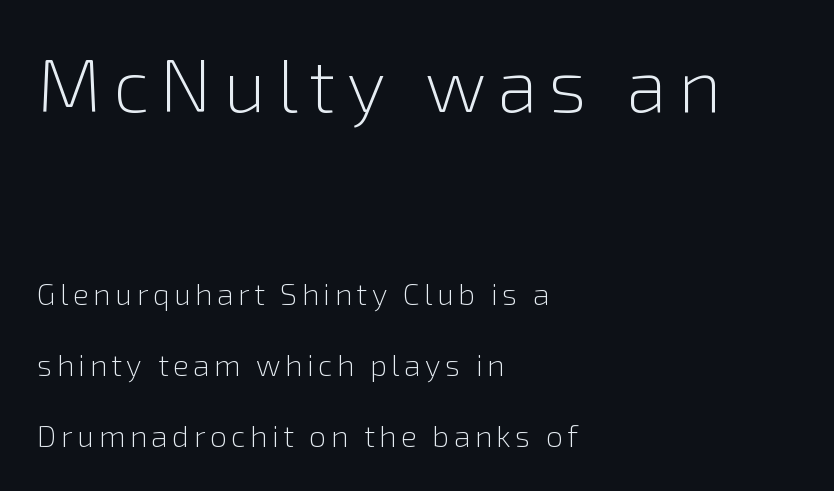
The image shows 75 px light sans-serif type, upright; set left-aligned, loose line spacing (2.37x), not underlined; the first (top) block is 2.5x larger; a medium x-height.
